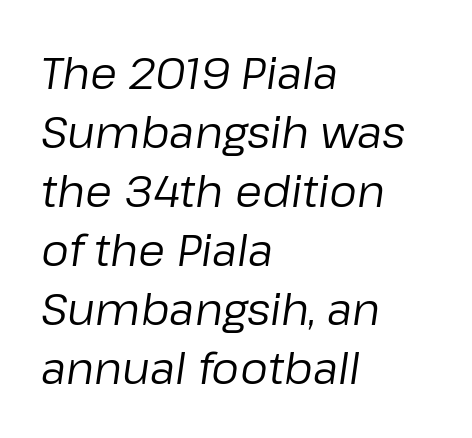
Notice how descenders clear the ascenders below comfortably — that's standard leading. Layout note: lines flush left. Each row of text sits above clean, open space. Think standard paragraph weight, or any step lighter than that. These lines are rendered in a variable-pitch font.
